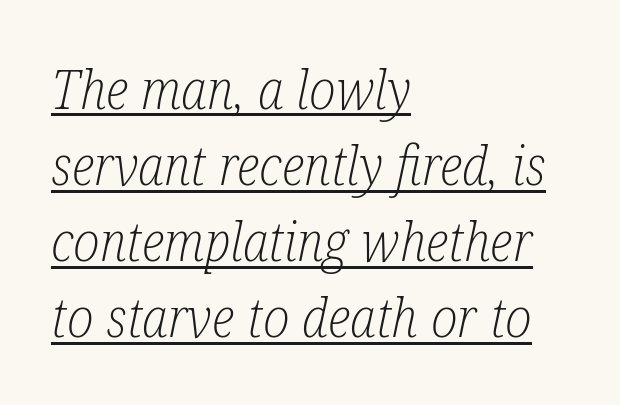
The image shows 54 px light, condensed serif type, italic (leaning right); set left-aligned, normal line spacing (1.41x), normal letter spacing, underlined; low stroke contrast and a medium x-height.
